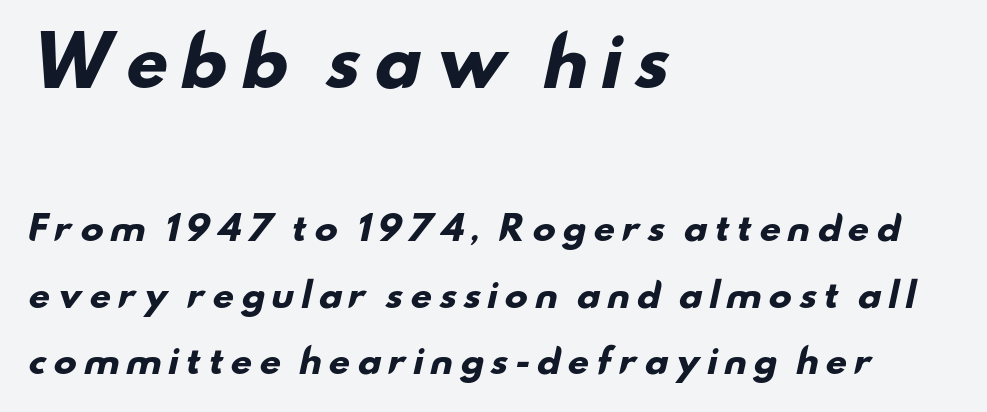
Q: Is the text bold? A: Yes.
Q: Is the typeface a serif or a sans-serif typeface? A: Sans-serif.
Q: Is the text underlined? A: No.
Q: How is the paragraph aligned? A: Left-aligned.
Q: Is the spacing between lines tight, normal or loose? A: Loose.
Q: Which block of text is set in a larger size, the first (top) or the second (bottom)? A: The first (top) one.
Q: Width (condensed, normal, or wide)? A: Wide.
Q: Stroke contrast? A: Low.
Q: x-height? A: Small.
Q: Monospaced? A: No.
